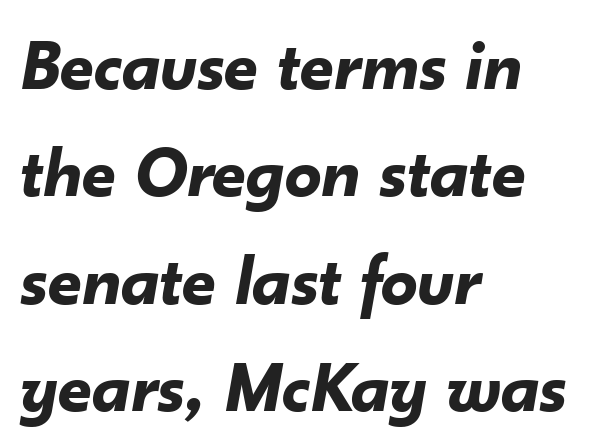
Honestly, there is no underline to notice here at all. The rendering uses natural spacing where letterforms have individual widths. The font's italic variant was chosen for this text. Vertically, the passage feels balanced, rows spaced as you'd expect. On the weight axis this lands at bold, roughly 700. Glyph-to-glyph distance matches everyday printed text.
